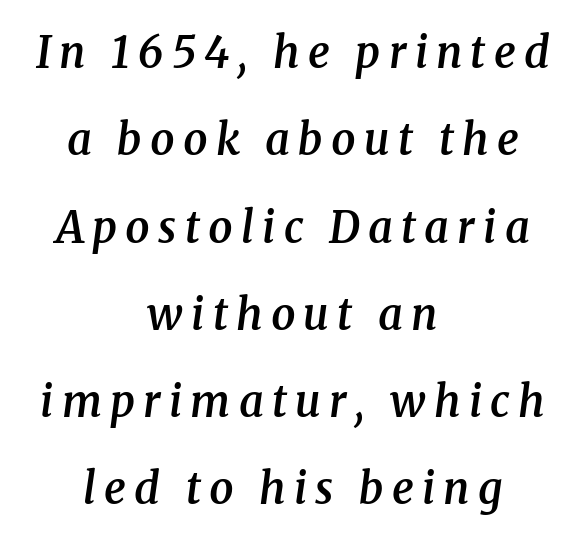
Whoever set this chose breathing room over compactness in the vertical rhythm. Is the type bold? Partly — it's a semibold, heavier than regular but not fully bold. One-word summary of the alignment: center. A typesetter would mark this as italic. The face used here is proportionally spaced, like ordinary book or web type. Type without underlining.
